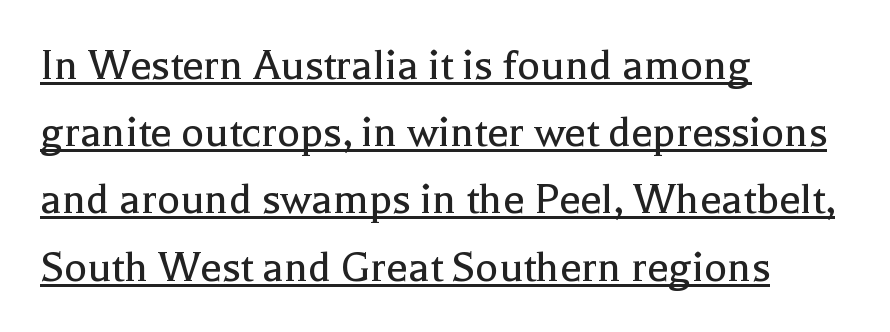
The image shows 48 px regular-weight serif type, upright; set left-aligned, normal line spacing (1.4x), normal letter spacing, underlined; a medium x-height.
